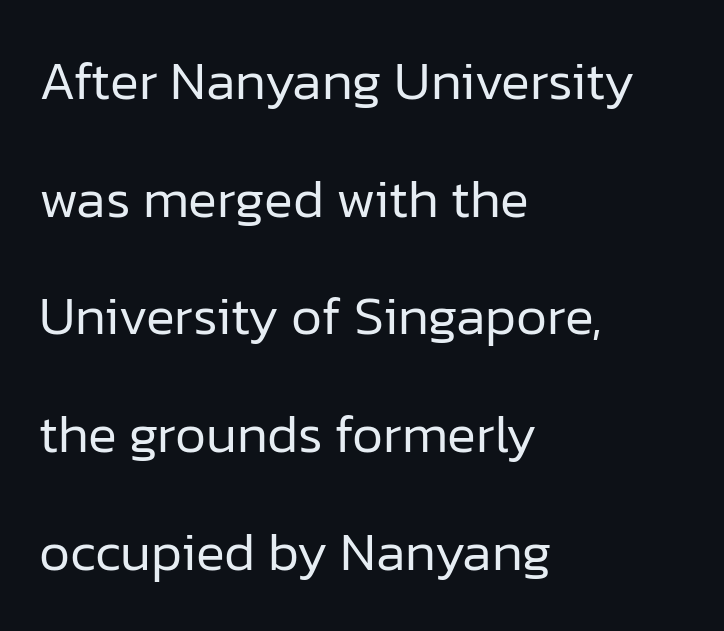
The words here are not underlined. Is this a fixed-width face? No — the glyphs have proportional, varying widths. In CSS terms this would be text-align: left. The type family on display is of the sans-serif kind.
